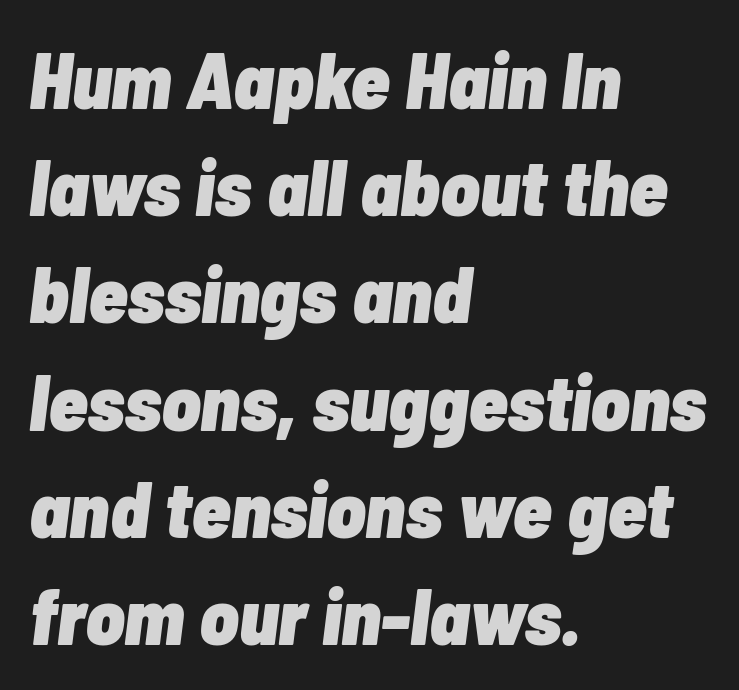
Q: Is the text bold? A: Yes.
Q: Is the text italic (slanted)? A: Yes, it leans right by about 7 degrees.
Q: Is the text underlined? A: No.
Q: How is the paragraph aligned? A: Left-aligned.
Q: Is the spacing between letters normal or unusually wide? A: Normal.
Q: Is the spacing between lines tight, normal or loose? A: Normal.
Q: Width (condensed, normal, or wide)? A: Condensed.
Q: Stroke contrast? A: Low.
Q: x-height? A: Medium.
Q: Monospaced? A: No.
